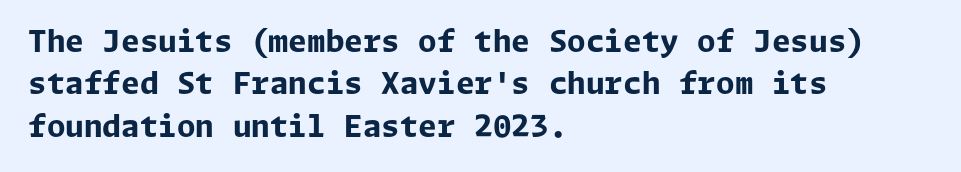
Q: Is the text bold? A: Yes.
Q: Is the text italic (slanted)? A: No, it is upright.
Q: Is the typeface a serif or a sans-serif typeface? A: Sans-serif.
Q: Is the text underlined? A: No.
Q: How is the paragraph aligned? A: Left-aligned.
Q: Is the spacing between letters normal or unusually wide? A: Normal.
Q: Is the spacing between lines tight, normal or loose? A: Normal.
Q: Width (condensed, normal, or wide)? A: Normal.
Q: Stroke contrast? A: Low.
Q: x-height? A: Medium.
